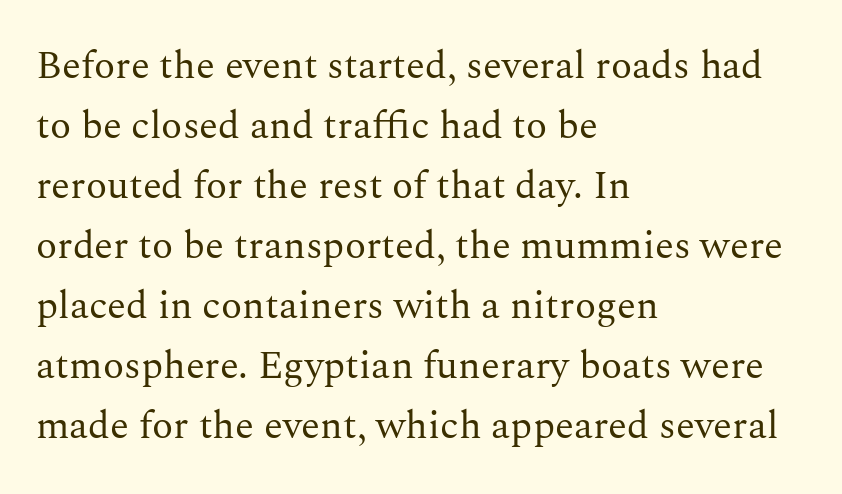
Q: Is the text bold? A: No.
Q: Is the text italic (slanted)? A: No, it is upright.
Q: Is the typeface a serif or a sans-serif typeface? A: Serif.
Q: Is the text underlined? A: No.
Q: How is the paragraph aligned? A: Left-aligned.
Q: Is the spacing between letters normal or unusually wide? A: Normal.
Q: Is the spacing between lines tight, normal or loose? A: Normal.
Q: Width (condensed, normal, or wide)? A: Normal.
Q: Stroke contrast? A: Medium.
Q: x-height? A: Medium.
Q: Monospaced? A: No.
